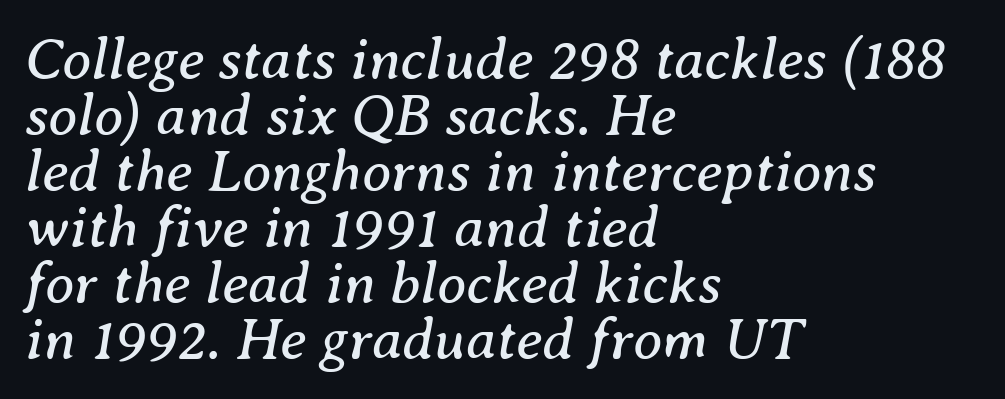
Q: Is the text bold? A: No.
Q: Is the text italic (slanted)? A: Yes, it leans right by about 8 degrees.
Q: Is the typeface a serif or a sans-serif typeface? A: Serif.
Q: Is the text underlined? A: No.
Q: How is the paragraph aligned? A: Left-aligned.
Q: Is the spacing between letters normal or unusually wide? A: Normal.
Q: Is the spacing between lines tight, normal or loose? A: Tight.
Q: Width (condensed, normal, or wide)? A: Normal.
Q: Stroke contrast? A: Medium.
Q: x-height? A: Medium.
Q: Monospaced? A: No.
